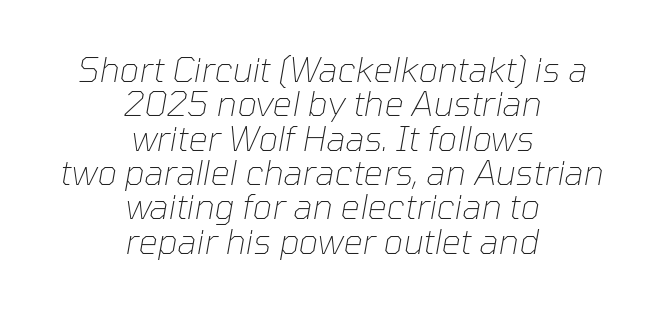
{"italic": "yes", "lean": "right", "slant_degrees": 10, "bold": "no", "weight": "thin", "width": "normal", "stroke_contrast": "low", "x_height": "medium", "monospaced": "no", "underline": "no", "align": "center", "line_spacing": "tight", "line_spacing_ratio": 1.01, "letter_spacing": "normal", "letter_spacing_em": 0.0, "glyph_px": 34}
